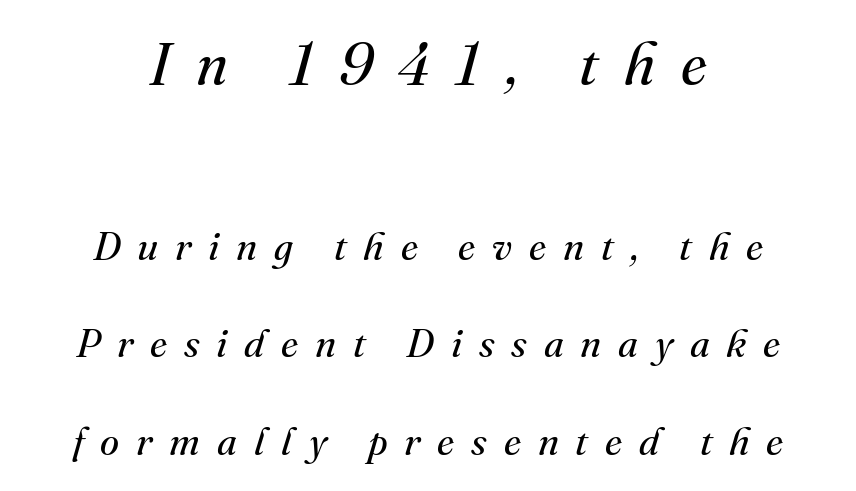
The image shows 59 px regular-weight serif type, italic (leaning right); set centered, loose line spacing (2.5x), unusually wide letter spacing (+0.43 em), not underlined; the first (top) block is 1.51x larger; medium stroke contrast and a small x-height.
